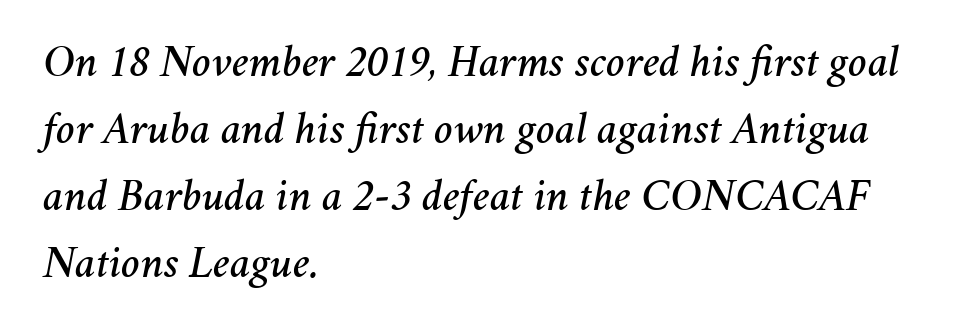
Q: Is the text italic (slanted)? A: Yes, it leans right by about 11 degrees.
Q: Is the text underlined? A: No.
Q: How is the paragraph aligned? A: Left-aligned.
Q: Is the spacing between letters normal or unusually wide? A: Normal.
Q: Is the spacing between lines tight, normal or loose? A: Normal.
Q: Width (condensed, normal, or wide)? A: Normal.
Q: Stroke contrast? A: Medium.
Q: x-height? A: Medium.
Q: Monospaced? A: No.
